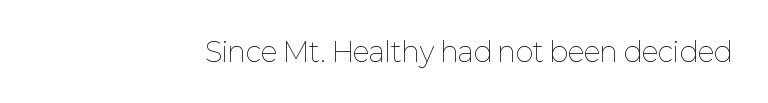
{"italic": "no", "bold": "no", "underline": "no", "letter_spacing": "normal", "letter_spacing_em": 0.0, "glyph_px": 27}
